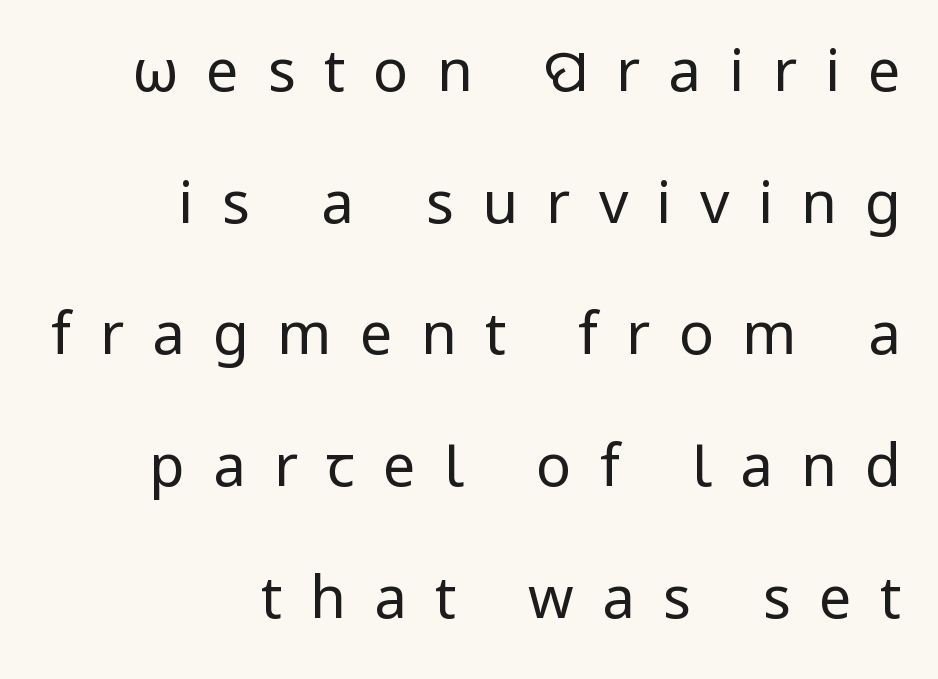
Here the designer chose a conventional face with non-uniform glyph widths. A roman cut, with each character standing at attention. The string is rendered with underlining switched off. Each new line begins a long way beneath the previous one.
